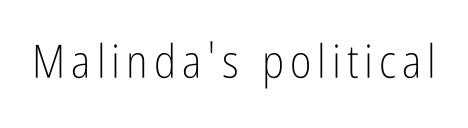
Each letter's strokes conclude bluntly, with no projecting serifs. The cut favours lightness, reaching ordinary text weight at its darkest. Clear beneath every line of the passage. Rendered with straight, roman letterforms. Do the characters align in a grid? No, the font is proportional.
